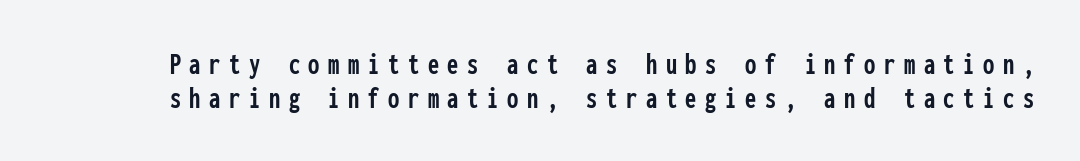
Q: Is the text italic (slanted)? A: No, it is upright.
Q: Is the typeface a serif or a sans-serif typeface? A: Sans-serif.
Q: Is the text underlined? A: No.
Q: Is the spacing between letters normal or unusually wide? A: Unusually wide.
Q: Is the spacing between lines tight, normal or loose? A: Tight.
Q: Width (condensed, normal, or wide)? A: Condensed.
Q: Stroke contrast? A: Low.
Q: x-height? A: Medium.
Q: Monospaced? A: Yes.
